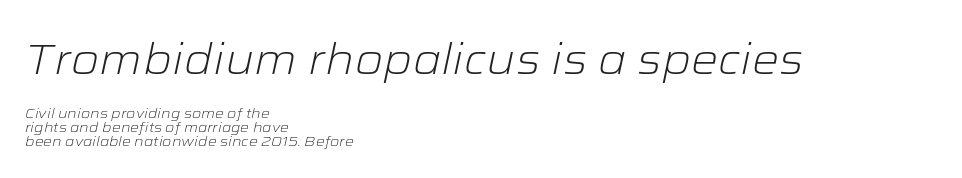
The image shows 43 px light, wide type, italic (leaning right); set left-aligned, tight line spacing (0.99x), normal letter spacing, not underlined; the first (top) block is 3.07x larger; low stroke contrast and a medium x-height.
